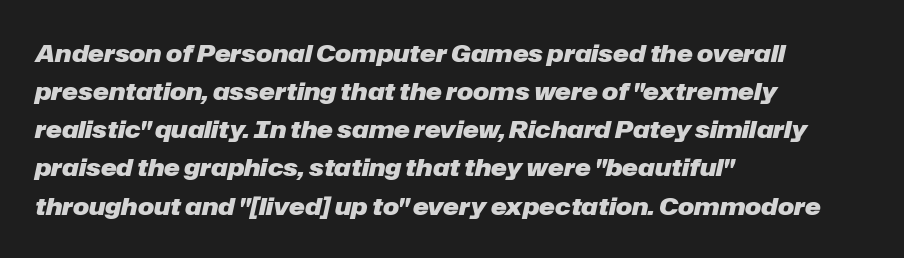
The image shows 24 px bold type, italic (leaning right); set left-aligned, normal line spacing (1.59x), normal letter spacing, not underlined.
